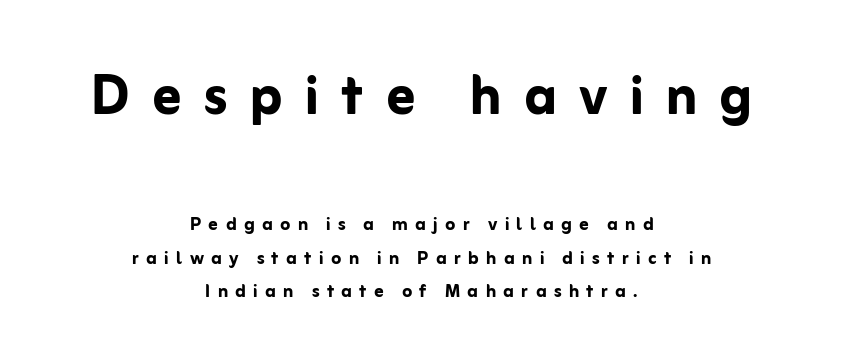
Q: Is the text bold? A: Yes.
Q: Is the text italic (slanted)? A: No, it is upright.
Q: Is the typeface a serif or a sans-serif typeface? A: Sans-serif.
Q: Is the text underlined? A: No.
Q: How is the paragraph aligned? A: Centered.
Q: Is the spacing between letters normal or unusually wide? A: Unusually wide.
Q: Is the spacing between lines tight, normal or loose? A: Normal.
Q: Which block of text is set in a larger size, the first (top) or the second (bottom)? A: The first (top) one.
Q: Width (condensed, normal, or wide)? A: Normal.
Q: Stroke contrast? A: Low.
Q: x-height? A: Medium.
Q: Monospaced? A: No.
